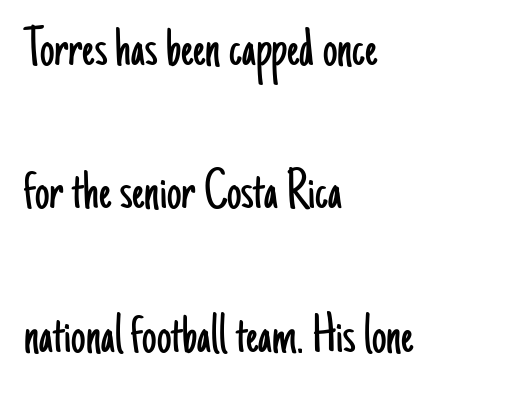
The image shows 58 px light, condensed sans-serif type, upright; set left-aligned, loose line spacing (2.47x), normal letter spacing, not underlined; low stroke contrast and a small x-height.
